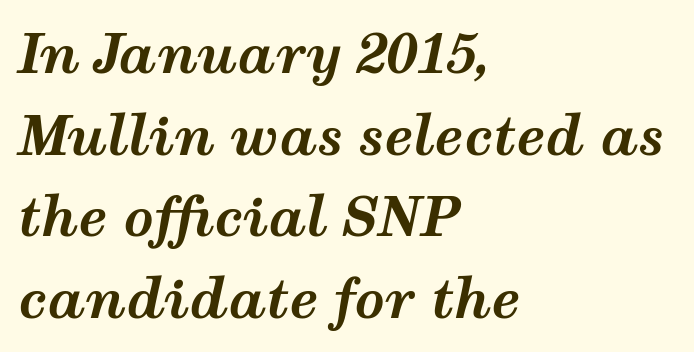
The image shows 53 px bold, wide type, italic (leaning right); set left-aligned, normal line spacing (1.54x), normal letter spacing, not underlined; medium stroke contrast and a medium x-height.
